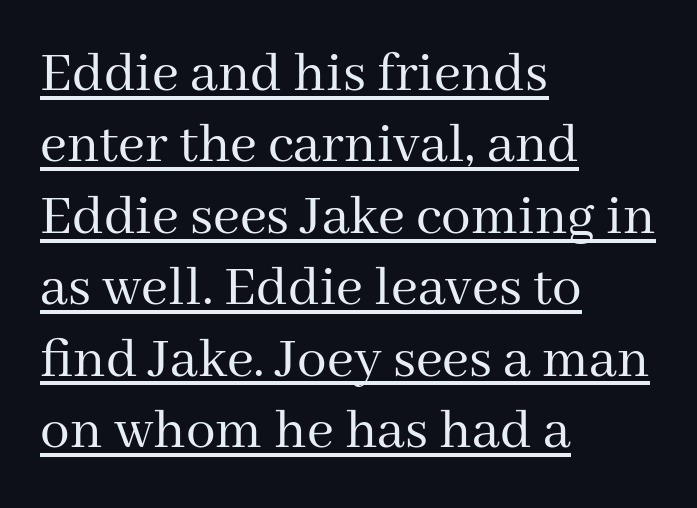
{"serif": "yes", "italic": "no", "bold": "no", "weight": "regular", "width": "normal", "stroke_contrast": "medium", "x_height": "medium", "monospaced": "no", "underline": "yes", "align": "left", "line_spacing_ratio": 1.21, "letter_spacing": "normal", "letter_spacing_em": 0.0, "glyph_px": 59}
